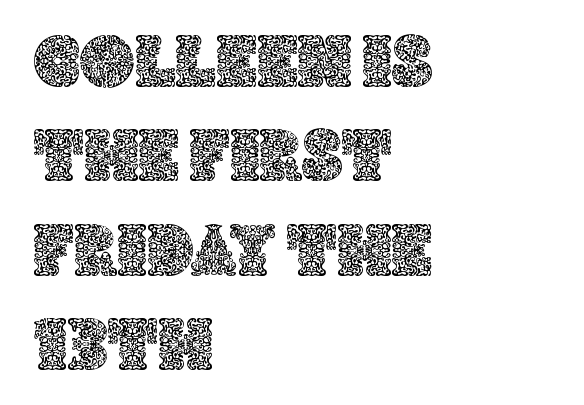
{"italic": "no", "width": "normal", "x_height": "large", "monospaced": "no", "underline": "no", "align": "left", "line_spacing": "normal", "line_spacing_ratio": 1.26, "letter_spacing": "normal", "letter_spacing_em": 0.0, "glyph_px": 75}
